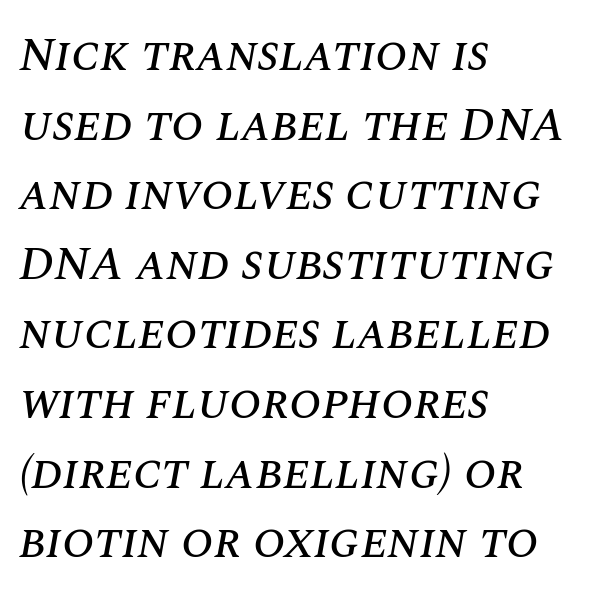
Note the varied advance widths — an 'i' is clearly narrower than an 'm'. Plain, unruled lines of type. Line starts are locked; line ends wander. These lines were composed using italics.
